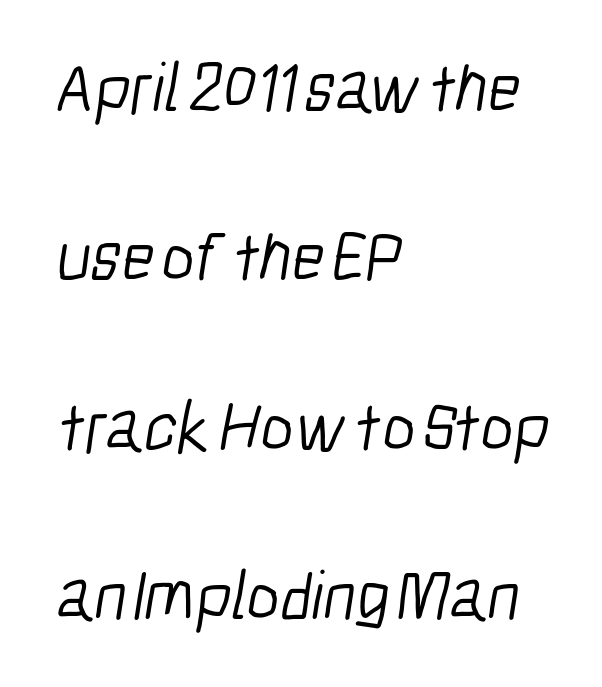
The image shows 70 px light, condensed sans-serif type; set left-aligned, loose line spacing (2.42x), normal letter spacing, not underlined; low stroke contrast and a medium x-height.
